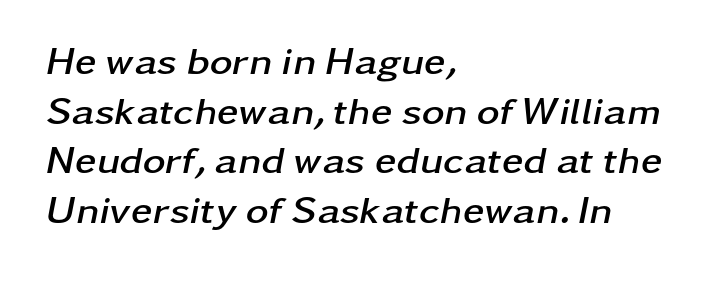
The ragged edge is on the right, which tells us the setting is flush left. Students, note that the glyphs here touch the page at normal intervals. What's the leading like? Ordinary, nothing unusual. The zone under the glyphs is completely vacant. Each letter keeps its own natural width here, so spacing adapts to shape.
